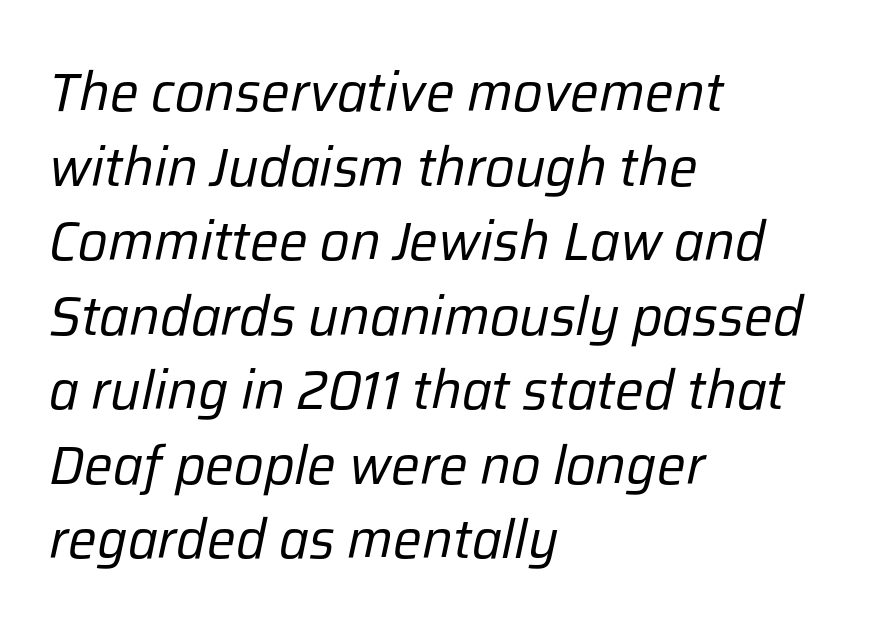
Q: Is the text bold? A: No.
Q: Is the text italic (slanted)? A: Yes, it leans right by about 12 degrees.
Q: Is the text underlined? A: No.
Q: How is the paragraph aligned? A: Left-aligned.
Q: Is the spacing between letters normal or unusually wide? A: Normal.
Q: Is the spacing between lines tight, normal or loose? A: Normal.
Q: Width (condensed, normal, or wide)? A: Normal.
Q: Stroke contrast? A: Low.
Q: x-height? A: Medium.
Q: Monospaced? A: No.
